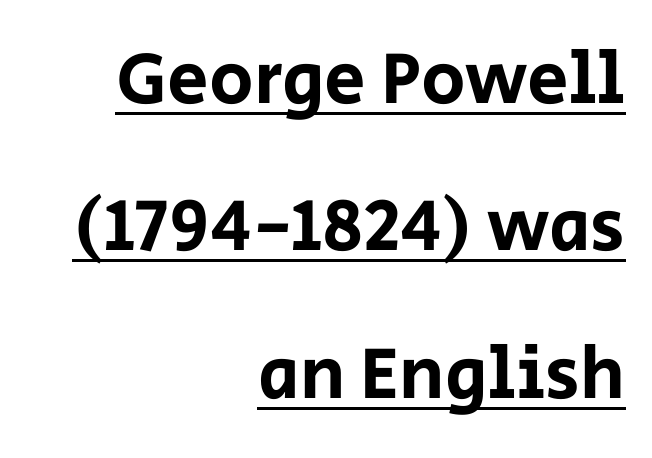
{"serif": "no", "italic": "no", "width": "normal", "stroke_contrast": "low", "x_height": "large", "monospaced": "no", "underline": "yes", "align": "right", "line_spacing": "loose", "line_spacing_ratio": 1.99, "letter_spacing": "normal", "letter_spacing_em": 0.0, "glyph_px": 74}
